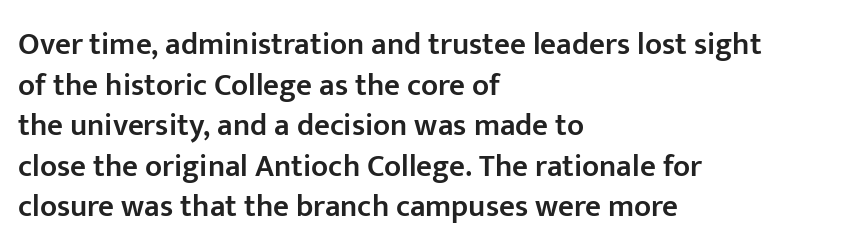
Q: Is the text bold? A: Semi-bold.
Q: Is the text italic (slanted)? A: No, it is upright.
Q: Is the typeface a serif or a sans-serif typeface? A: Sans-serif.
Q: Is the text underlined? A: No.
Q: How is the paragraph aligned? A: Left-aligned.
Q: Is the spacing between letters normal or unusually wide? A: Normal.
Q: Is the spacing between lines tight, normal or loose? A: Normal.
Q: Width (condensed, normal, or wide)? A: Normal.
Q: Stroke contrast? A: Low.
Q: x-height? A: Medium.
Q: Monospaced? A: No.
